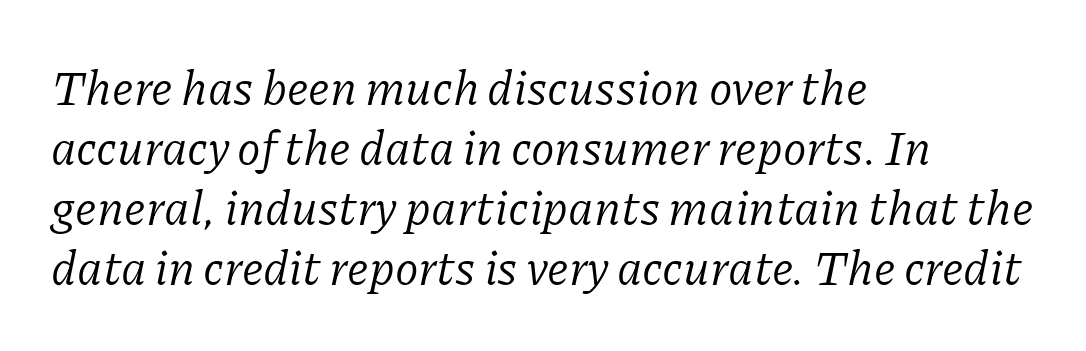
Q: Is the text bold? A: No.
Q: Is the text italic (slanted)? A: Yes, it leans right by about 11 degrees.
Q: Is the typeface a serif or a sans-serif typeface? A: Serif.
Q: Is the text underlined? A: No.
Q: How is the paragraph aligned? A: Left-aligned.
Q: Is the spacing between letters normal or unusually wide? A: Normal.
Q: Is the spacing between lines tight, normal or loose? A: Normal.
Q: Width (condensed, normal, or wide)? A: Normal.
Q: Stroke contrast? A: Low.
Q: x-height? A: Medium.
Q: Monospaced? A: No.
